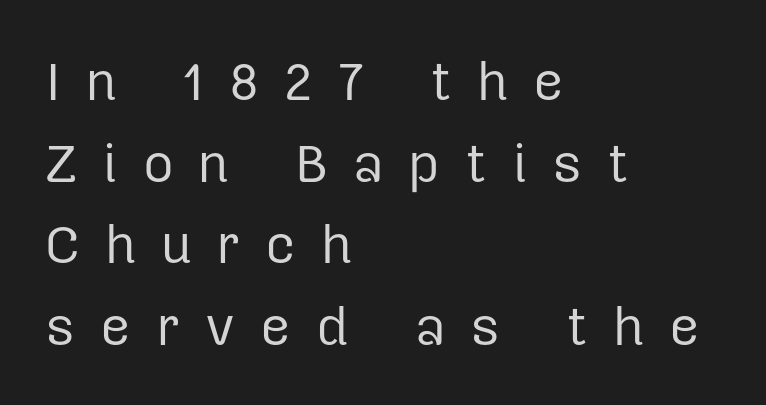
The image shows 53 px regular-weight sans-serif type, upright; set left-aligned, normal line spacing (1.54x), unusually wide letter spacing (+0.47 em), not underlined; low stroke contrast and a medium x-height.
